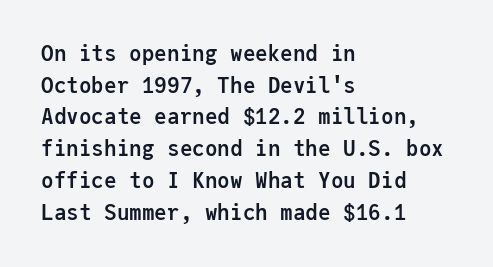
Q: Is the text bold? A: Yes.
Q: Is the text italic (slanted)? A: No, it is upright.
Q: Is the text underlined? A: No.
Q: How is the paragraph aligned? A: Left-aligned.
Q: Is the spacing between letters normal or unusually wide? A: Normal.
Q: Is the spacing between lines tight, normal or loose? A: Normal.
